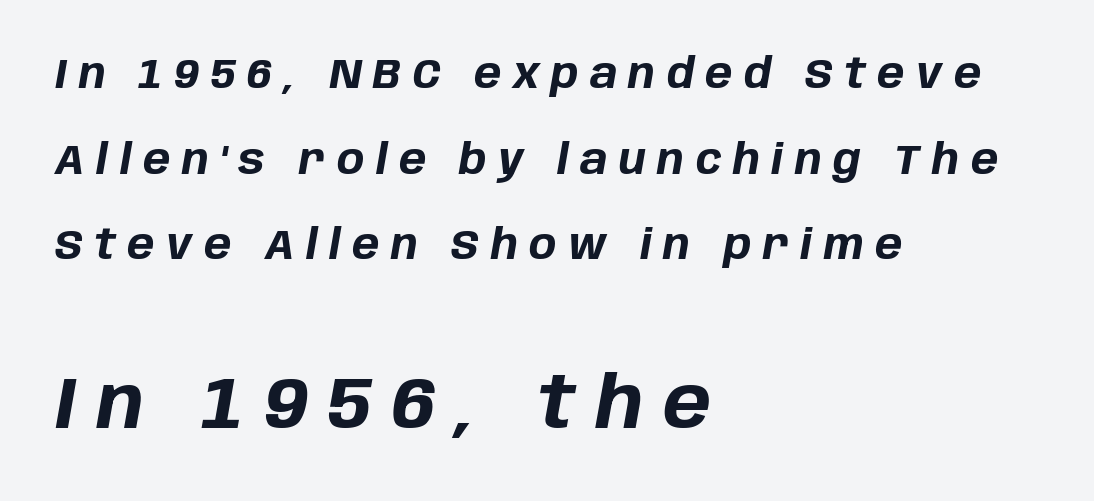
{"italic": "yes", "lean": "right", "slant_degrees": 10, "bold": "yes", "weight": "bold", "width": "normal", "stroke_contrast": "low", "x_height": "large", "monospaced": "no", "underline": "no", "align": "left", "line_spacing": "loose", "line_spacing_ratio": 2.09, "letter_spacing": "wide", "letter_spacing_em": 0.28, "larger_block": "second", "size_ratio": 1.76, "glyph_px": 72}
